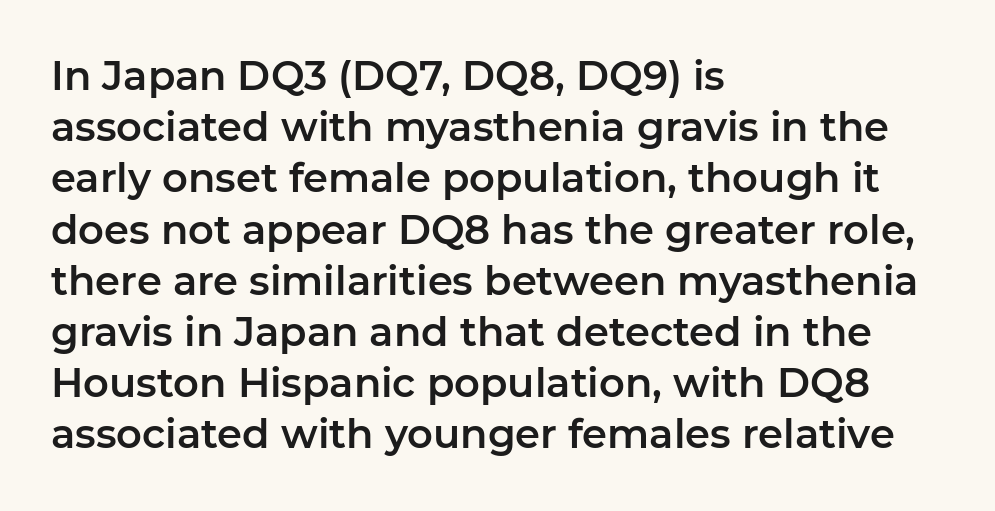
The image shows 40 px sans-serif type, upright; set left-aligned, normal line spacing (1.28x), normal letter spacing, not underlined; low stroke contrast and a medium x-height.
